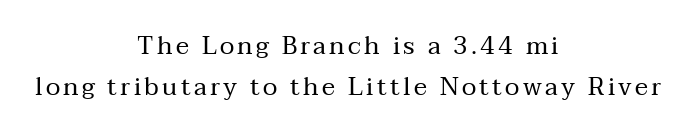
Q: Is the text bold? A: No.
Q: Is the text italic (slanted)? A: No, it is upright.
Q: Is the text underlined? A: No.
Q: How is the paragraph aligned? A: Centered.
Q: Is the spacing between lines tight, normal or loose? A: Normal.
